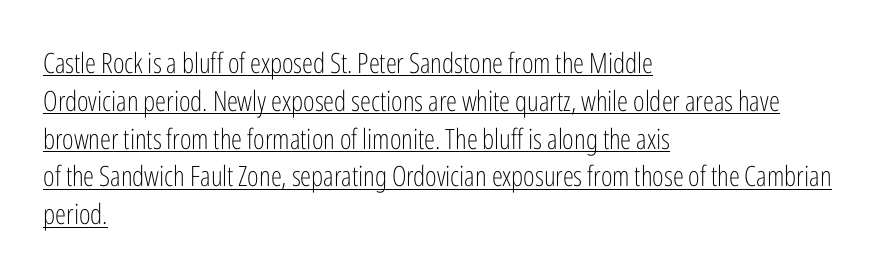
Italic: no, the glyphs are upright roman. In designer terms, the underline attribute is active on this setting. Stems and bowls with no extra thickness — not bold. The font family rendered here belongs to the sans-serif group. You could not count columns in this text — the font is proportionally spaced.
